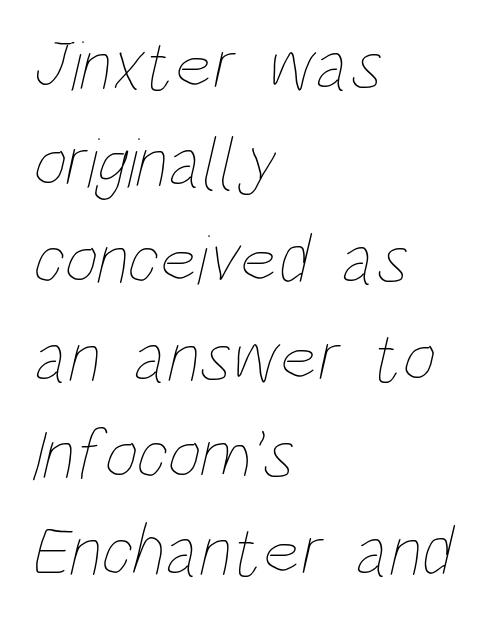
{"bold": "no", "weight": "thin", "width": "condensed", "stroke_contrast": "low", "x_height": "large", "monospaced": "no", "underline": "no", "align": "left", "line_spacing": "normal", "line_spacing_ratio": 1.35, "letter_spacing": "normal", "letter_spacing_em": 0.0, "glyph_px": 72}
